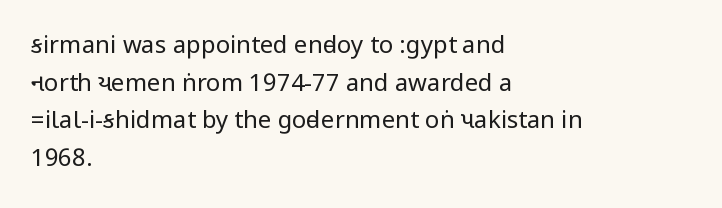
{"italic": "no", "bold": "no", "underline": "no", "align": "left", "line_spacing": "normal", "line_spacing_ratio": 1.57, "letter_spacing": "normal", "letter_spacing_em": 0.0, "glyph_px": 24}
